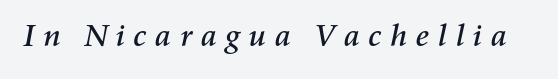
Q: Is the text italic (slanted)? A: Yes, it leans right by about 11 degrees.
Q: Is the text underlined? A: No.
Q: Is the spacing between letters normal or unusually wide? A: Unusually wide.
Q: Width (condensed, normal, or wide)? A: Normal.
Q: Stroke contrast? A: Medium.
Q: x-height? A: Medium.
Q: Monospaced? A: No.
